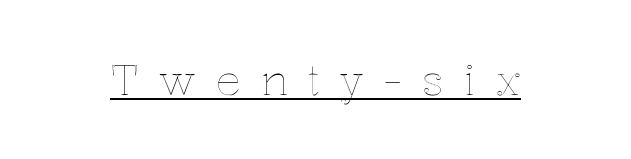
{"italic": "no", "width": "normal", "x_height": "medium", "monospaced": "no", "underline": "yes", "letter_spacing": "wide", "letter_spacing_em": 0.47, "glyph_px": 42}
